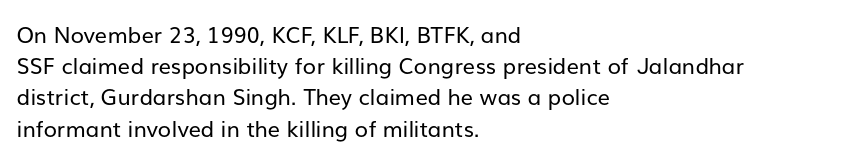
Every row of glyphs begins at an identical x-position on the left. The typesetting does not lean heavy: it is not bold. One glance says typical: line gaps are just what's usual. Underlining? Definitely not there.
